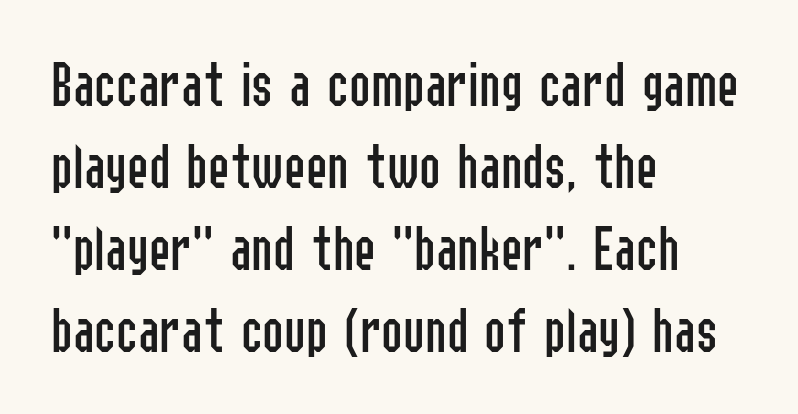
The strip under each line holds only bare page. Tracking value appears to be zero — textbook default spacing. Caption: multi-line text, flush left, ragged right. Leading matches the norm, producing a regular column. The letters carry no serifs — their stems end cleanly without finishing strokes. The face looks like a standard text weight, possibly lighter.
